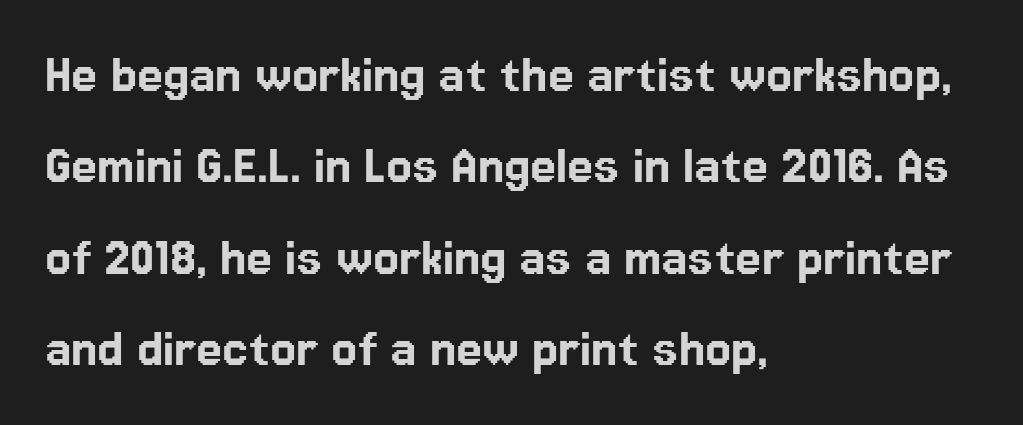
{"serif": "no", "italic": "no", "width": "normal", "stroke_contrast": "low", "x_height": "medium", "monospaced": "no", "underline": "no", "align": "left", "line_spacing": "normal", "line_spacing_ratio": 1.55, "letter_spacing": "normal", "letter_spacing_em": 0.0, "glyph_px": 59}
